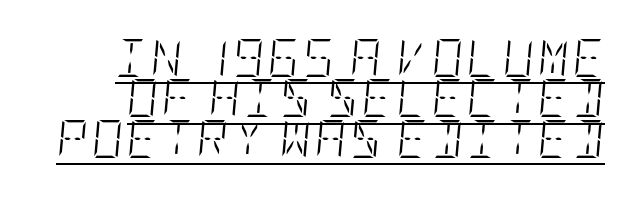
The image shows 38 px light, condensed type, italic (leaning right); set tight line spacing (1.06x), underlined; low stroke contrast and a large x-height.
